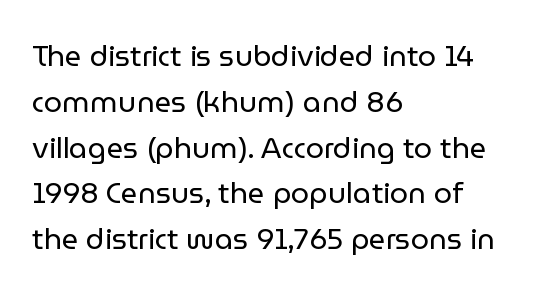
The image shows 29 px regular-weight sans-serif type, upright; set left-aligned, normal line spacing (1.58x), normal letter spacing, not underlined; low stroke contrast and a medium x-height.
